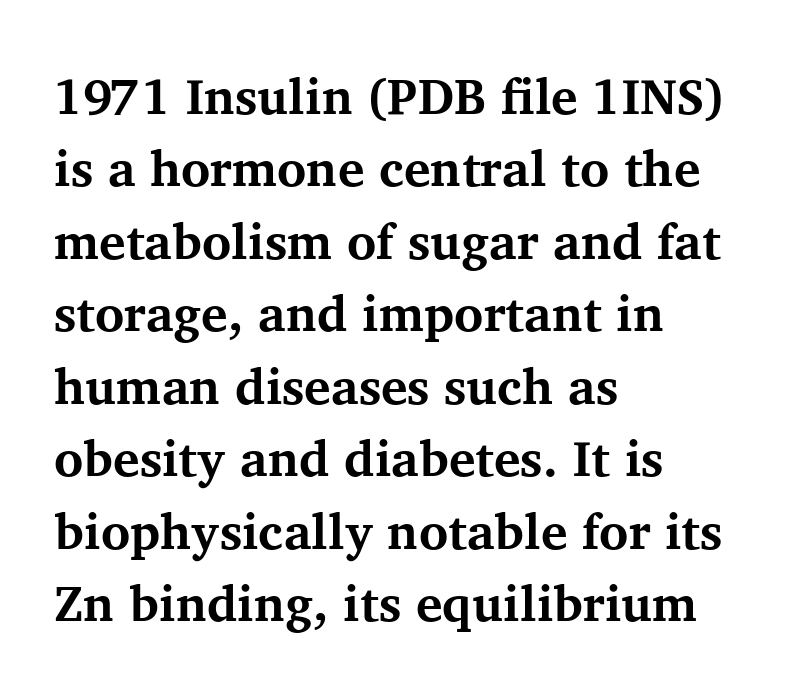
This rendering leaves character spacing at its baseline value. Summary of weight: heavy, a full bold. Do the characters align in a grid? No, the font is proportional. The text was rendered using a seriffed face with decorative stroke endings. Notice how descenders clear the ascenders below comfortably — that's standard leading. The letters stand straight up with perfectly vertical stems.
